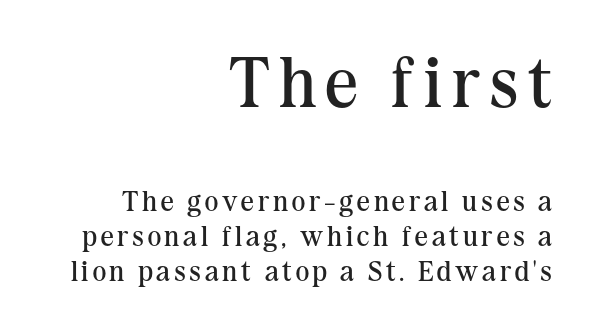
The type family on display is of the serif kind. Is the stroke heavy? The answer is a plain regular-or-lighter. Is the lower block the larger one? No — the upper block carries the bigger type. Rule under the text: the space is simply empty. Character widths vary here, with narrow letters taking less room than wide ones.
